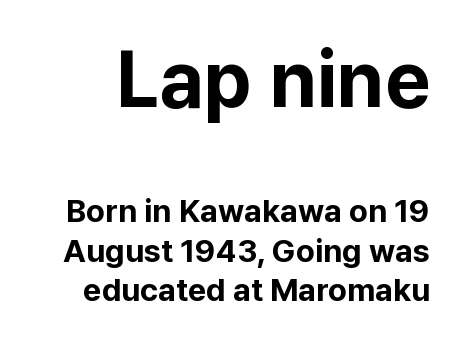
Q: Is the text bold? A: Yes.
Q: Is the text italic (slanted)? A: No, it is upright.
Q: Is the typeface a serif or a sans-serif typeface? A: Sans-serif.
Q: Is the text underlined? A: No.
Q: Is the spacing between letters normal or unusually wide? A: Normal.
Q: Which block of text is set in a larger size, the first (top) or the second (bottom)? A: The first (top) one.
Q: Width (condensed, normal, or wide)? A: Normal.
Q: Stroke contrast? A: Low.
Q: x-height? A: Medium.
Q: Monospaced? A: No.
